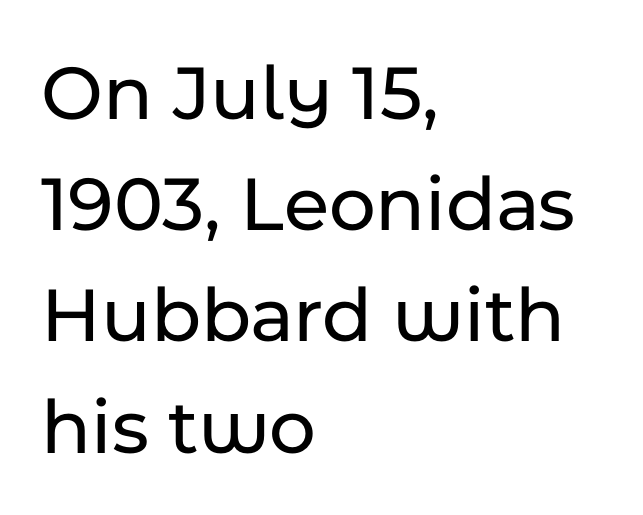
Q: Is the text italic (slanted)? A: No, it is upright.
Q: Is the typeface a serif or a sans-serif typeface? A: Sans-serif.
Q: Is the text underlined? A: No.
Q: How is the paragraph aligned? A: Left-aligned.
Q: Is the spacing between letters normal or unusually wide? A: Normal.
Q: Is the spacing between lines tight, normal or loose? A: Normal.
Q: Width (condensed, normal, or wide)? A: Normal.
Q: Stroke contrast? A: Low.
Q: x-height? A: Medium.
Q: Monospaced? A: No.
